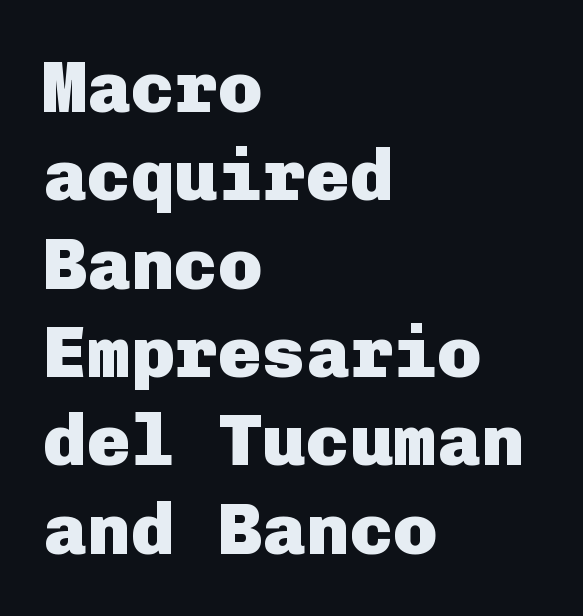
Q: Is the text bold? A: Yes.
Q: Is the text italic (slanted)? A: No, it is upright.
Q: Is the typeface a serif or a sans-serif typeface? A: Sans-serif.
Q: Is the text underlined? A: No.
Q: How is the paragraph aligned? A: Left-aligned.
Q: Is the spacing between letters normal or unusually wide? A: Normal.
Q: Width (condensed, normal, or wide)? A: Normal.
Q: Stroke contrast? A: Low.
Q: x-height? A: Medium.
